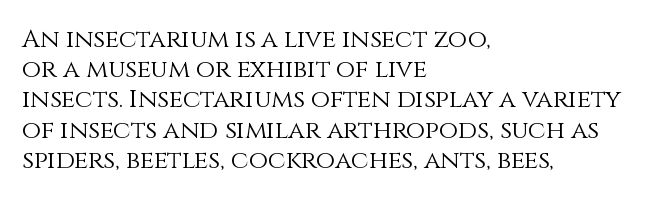
{"italic": "no", "bold": "no", "underline": "no", "align": "left", "line_spacing_ratio": 1.21, "letter_spacing": "normal", "letter_spacing_em": 0.0, "glyph_px": 25}
